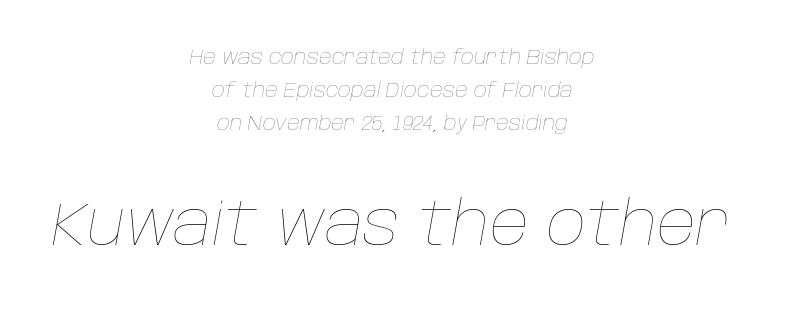
{"italic": "yes", "lean": "right", "slant_degrees": 10, "bold": "no", "weight": "thin", "width": "normal", "stroke_contrast": "low", "x_height": "large", "monospaced": "no", "underline": "no", "align": "center", "line_spacing": "normal", "line_spacing_ratio": 1.66, "letter_spacing": "normal", "letter_spacing_em": 0.0, "larger_block": "second", "size_ratio": 3.05, "glyph_px": 61}
